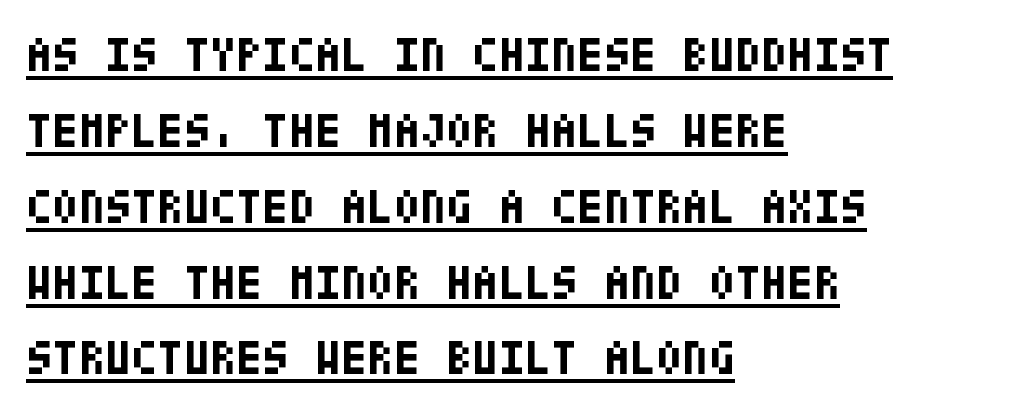
Each new line begins a customary step beneath the previous one. The specimen reads as upright at a glance. Check where the strokes stop: nothing finishes them off — pure sans. The face used here appears with an underline applied. Does the copy run flush right? No — it runs flush left.
